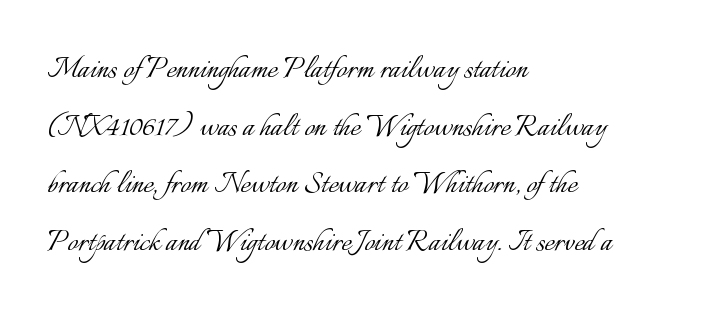
Q: Is the text bold? A: No.
Q: Is the text italic (slanted)? A: Yes.
Q: Is the text underlined? A: No.
Q: How is the paragraph aligned? A: Left-aligned.
Q: Is the spacing between letters normal or unusually wide? A: Normal.
Q: Is the spacing between lines tight, normal or loose? A: Normal.
Q: Width (condensed, normal, or wide)? A: Normal.
Q: Stroke contrast? A: Low.
Q: x-height? A: Small.
Q: Monospaced? A: No.
